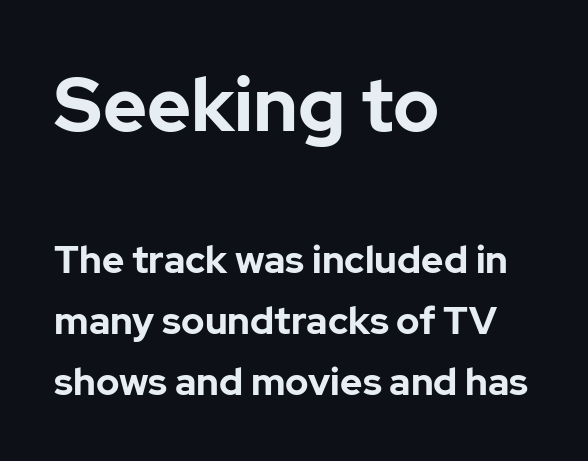
{"serif": "no", "italic": "no", "bold": "yes", "weight": "bold", "width": "normal", "stroke_contrast": "low", "x_height": "medium", "monospaced": "no", "underline": "no", "align": "left", "line_spacing": "normal", "line_spacing_ratio": 1.6, "letter_spacing": "normal", "letter_spacing_em": 0.0, "larger_block": "first", "size_ratio": 1.97, "glyph_px": 75}
